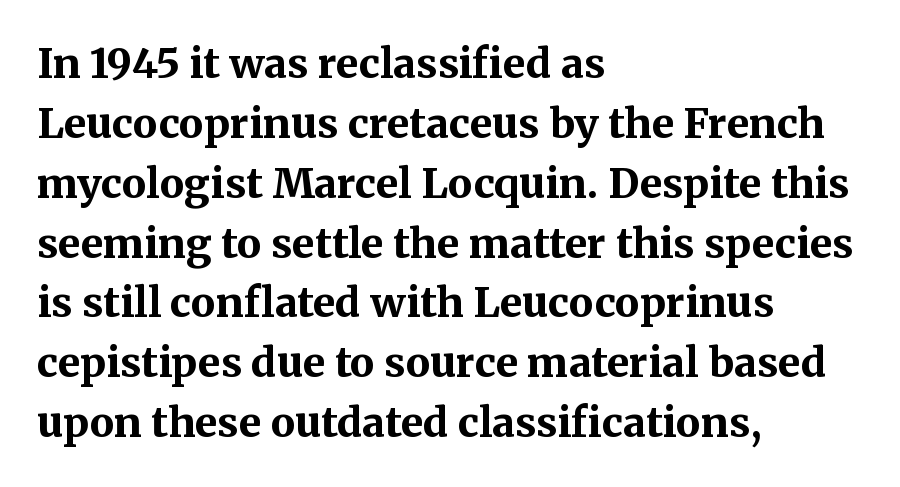
{"serif": "yes", "italic": "no", "bold": "yes", "weight": "bold", "width": "normal", "stroke_contrast": "medium", "x_height": "medium", "monospaced": "no", "underline": "no", "align": "left", "line_spacing": "normal", "line_spacing_ratio": 1.46, "letter_spacing": "normal", "letter_spacing_em": 0.0, "glyph_px": 41}
